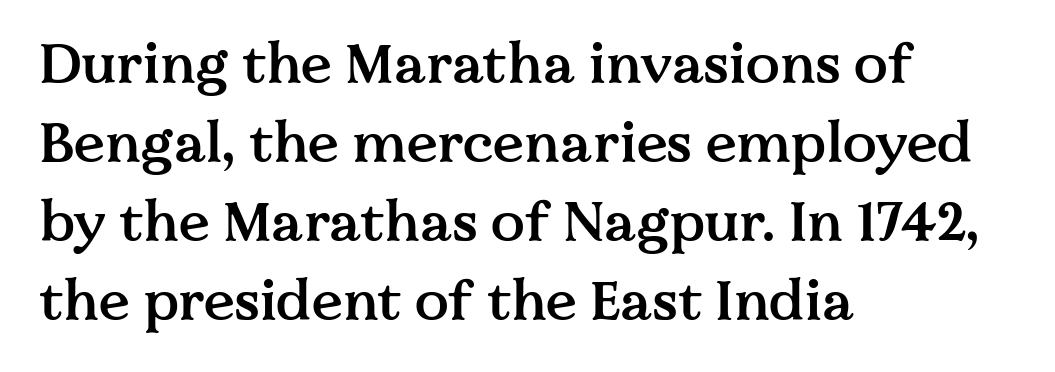
The image shows 56 px semibold serif type, upright; set left-aligned, normal line spacing (1.41x), normal letter spacing, not underlined; medium stroke contrast and a medium x-height.
